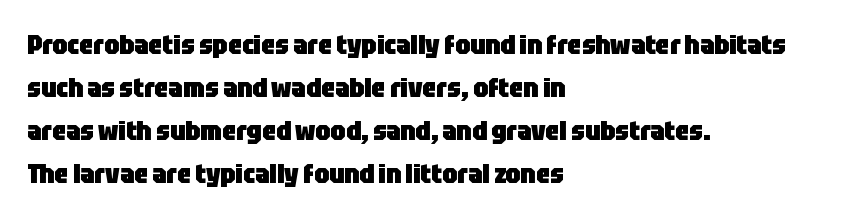
{"italic": "no", "bold": "yes", "underline": "no", "align": "left", "line_spacing": "normal", "line_spacing_ratio": 1.59, "letter_spacing": "normal", "letter_spacing_em": 0.0, "glyph_px": 27}
